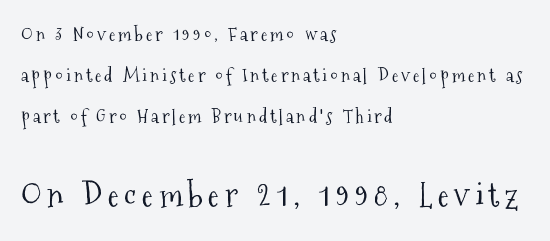
The image shows 34 px light, condensed serif type, upright; set left-aligned, loose line spacing (2.16x), not underlined; the second (bottom) block is 1.79x larger; medium stroke contrast and a medium x-height.
